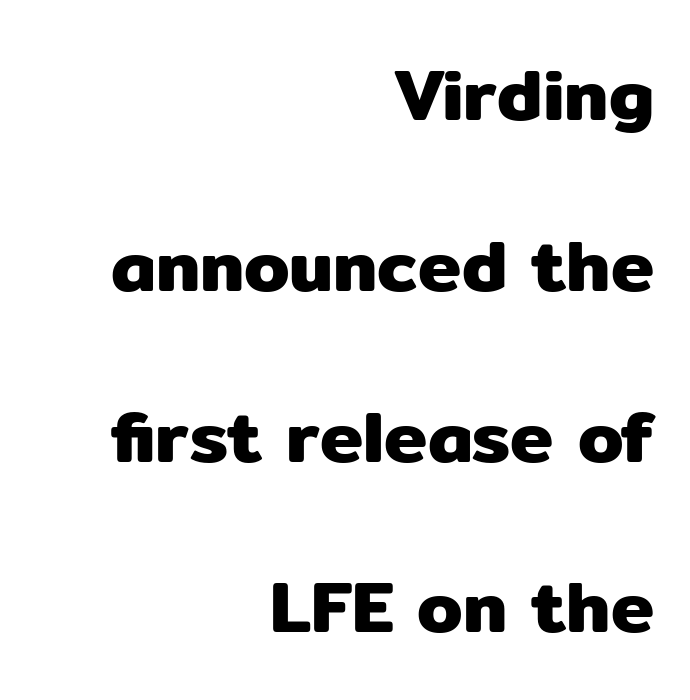
Reading down the block, your eye finds every line finishing at a fixed right position. The passage shown is typed in a proportional face where columns would drift. The font's upright variant was chosen for this text. Rows of type keep a wide berth in the vertical direction. To sum up the face: it is a sans, with no serifs. Standard letterfit; no display-style spreading of the glyphs.
